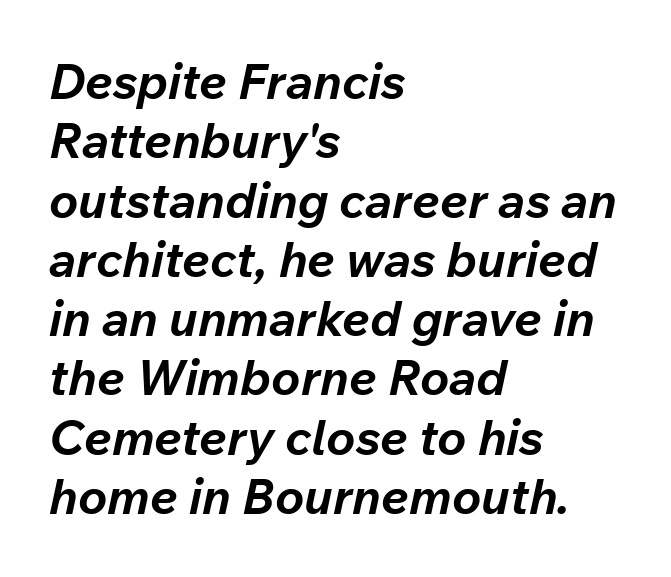
{"italic": "yes", "lean": "right", "slant_degrees": 12, "bold": "yes", "weight": "bold", "width": "normal", "stroke_contrast": "low", "x_height": "medium", "monospaced": "no", "underline": "no", "align": "left", "line_spacing_ratio": 1.21, "letter_spacing": "normal", "letter_spacing_em": 0.0, "glyph_px": 49}
